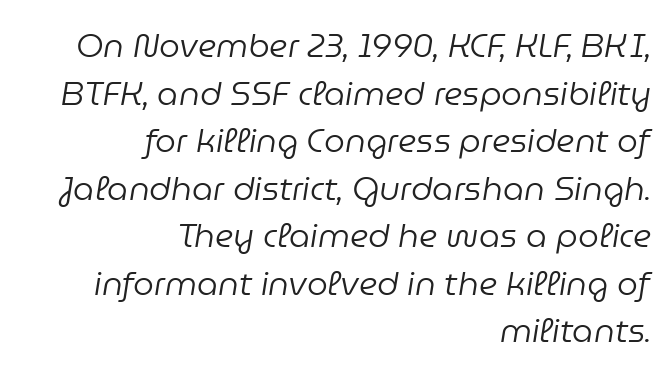
The image shows 33 px regular-weight type, italic (leaning right); set right-aligned, normal line spacing (1.44x), normal letter spacing, not underlined; low stroke contrast and a medium x-height.
